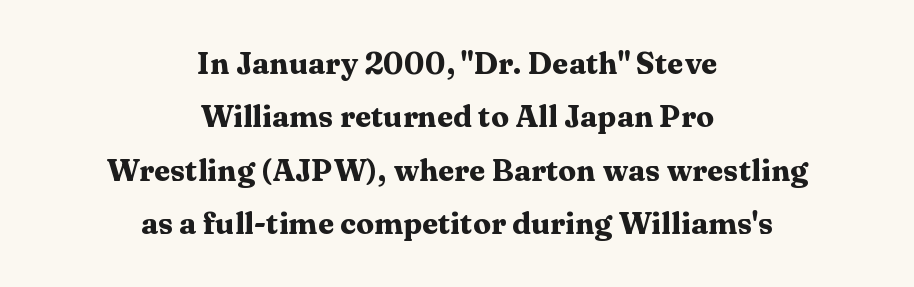
The image shows 30 px heavy, wide serif type, upright; set centered, line spacing 1.78x, normal letter spacing, not underlined; medium stroke contrast and a medium x-height.
